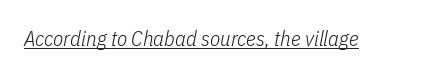
The image shows 21 px text type, italic (leaning right); set normal letter spacing, underlined.
